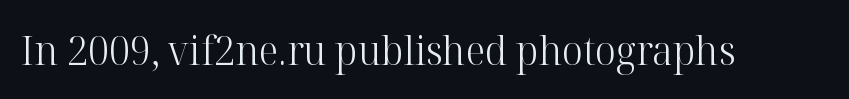
{"serif": "yes", "italic": "no", "bold": "no", "weight": "light", "width": "normal", "stroke_contrast": "high", "x_height": "medium", "monospaced": "no", "underline": "no", "letter_spacing": "normal", "letter_spacing_em": 0.0, "glyph_px": 41}
